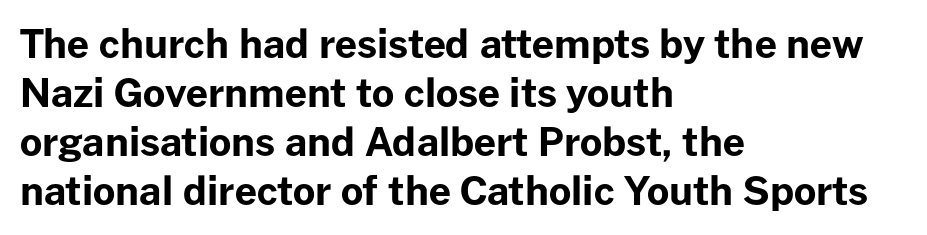
Q: Is the text bold? A: Yes.
Q: Is the text italic (slanted)? A: No, it is upright.
Q: Is the typeface a serif or a sans-serif typeface? A: Sans-serif.
Q: Is the text underlined? A: No.
Q: How is the paragraph aligned? A: Left-aligned.
Q: Is the spacing between letters normal or unusually wide? A: Normal.
Q: Is the spacing between lines tight, normal or loose? A: Normal.
Q: Width (condensed, normal, or wide)? A: Normal.
Q: Stroke contrast? A: Low.
Q: x-height? A: Medium.
Q: Monospaced? A: No.
